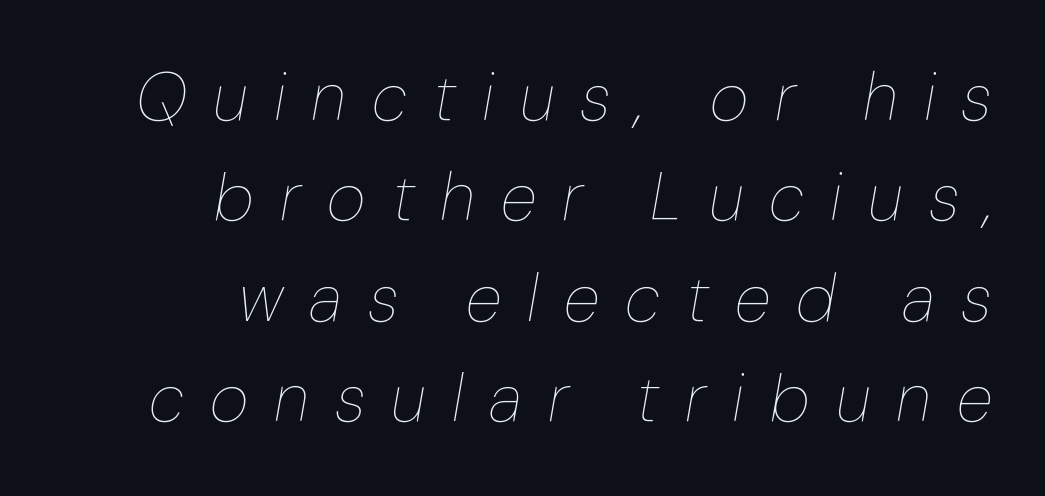
The weight tops out at a normal text grade. Tracking value appears strongly positive — letters spread wide. A typesetter would mark this as italic. Caption: multi-line text, flush right, ragged left. Successive baselines arrive at the customary interval. These lines are rendered in a variable-pitch font.
